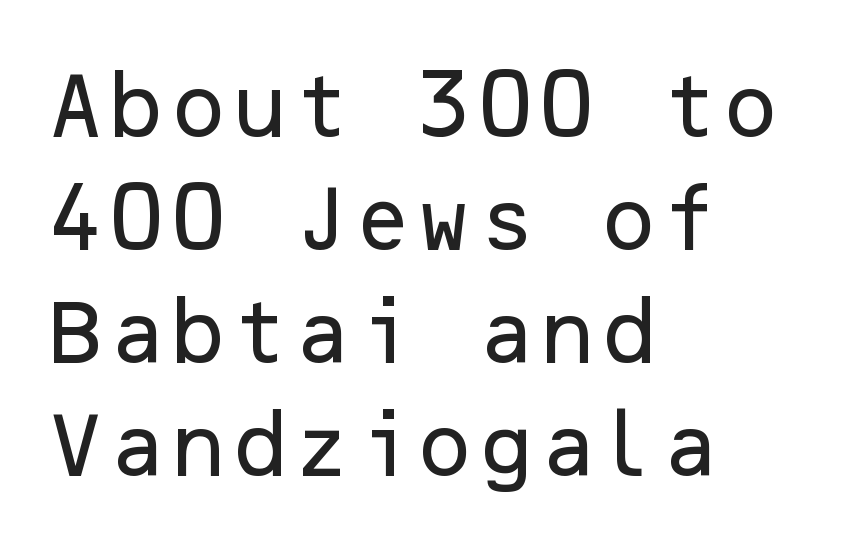
The image shows 71 px sans-serif type, upright; set left-aligned, normal line spacing (1.59x), normal letter spacing, not underlined; low stroke contrast and a medium x-height.
